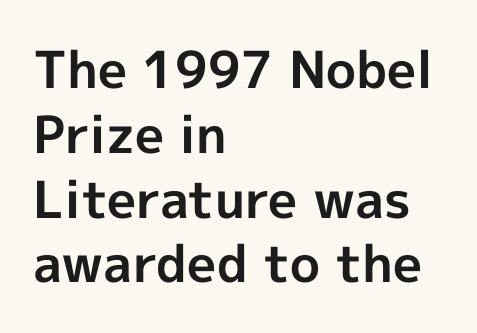
{"serif": "no", "italic": "no", "bold": "yes", "weight": "bold", "width": "normal", "x_height": "medium", "monospaced": "no", "underline": "no", "align": "left", "line_spacing": "normal", "line_spacing_ratio": 1.27, "letter_spacing": "normal", "letter_spacing_em": 0.0, "glyph_px": 51}
